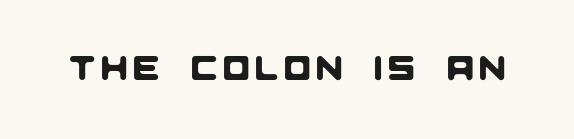
Q: Is the typeface a serif or a sans-serif typeface? A: Sans-serif.
Q: Is the text underlined? A: No.
Q: Width (condensed, normal, or wide)? A: Normal.
Q: Stroke contrast? A: Low.
Q: x-height? A: Large.
Q: Monospaced? A: No.
